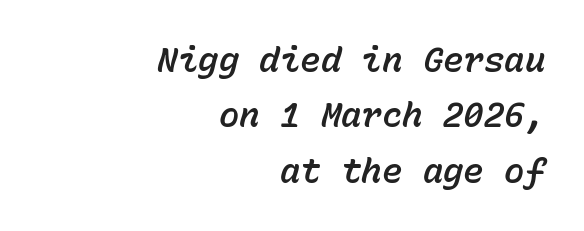
{"italic": "yes", "lean": "right", "slant_degrees": 15, "width": "normal", "stroke_contrast": "low", "x_height": "medium", "monospaced": "yes", "underline": "no", "align": "right", "line_spacing": "normal", "line_spacing_ratio": 1.63, "letter_spacing": "normal", "letter_spacing_em": 0.0, "glyph_px": 34}
